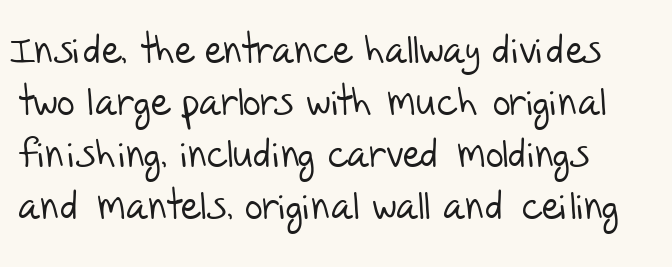
The image shows 39 px light sans-serif type; set normal line spacing (1.33x), normal letter spacing, not underlined; low stroke contrast and a large x-height.
